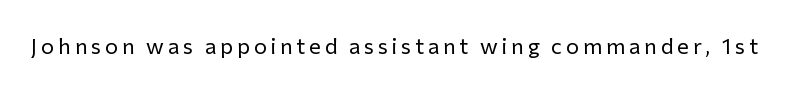
The image shows 22 px text type, upright; set not underlined.
